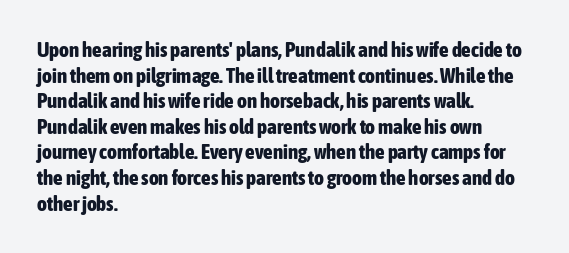
The image shows 21 px bold type, upright; set left-aligned, line spacing 1.22x, normal letter spacing, not underlined.
